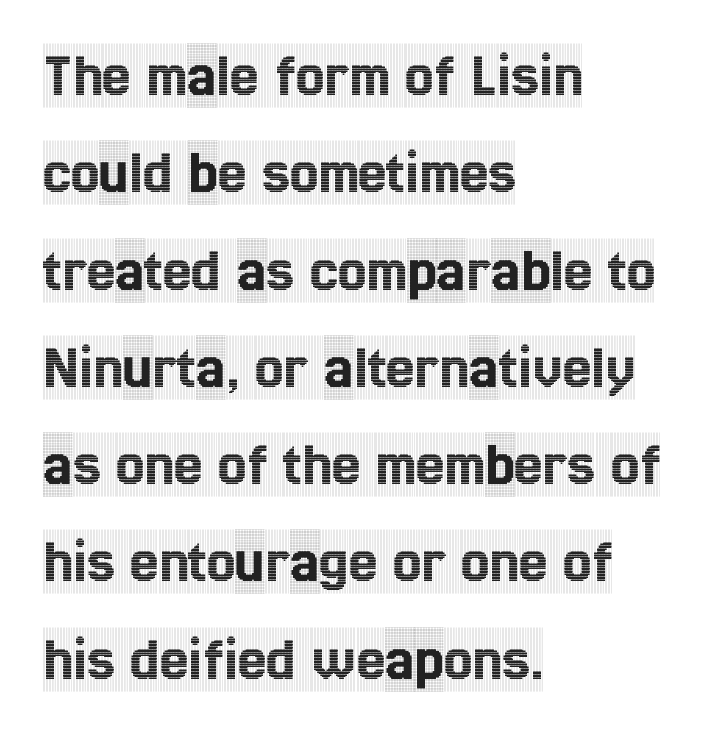
The image shows 64 px condensed serif type, upright; set left-aligned, normal line spacing (1.52x), normal letter spacing, not underlined; a large x-height.
